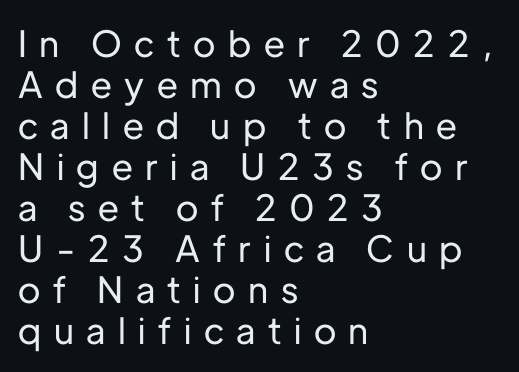
{"serif": "no", "italic": "no", "width": "normal", "stroke_contrast": "low", "x_height": "medium", "monospaced": "no", "underline": "no", "align": "left", "line_spacing": "tight", "line_spacing_ratio": 1.14, "letter_spacing": "wide", "letter_spacing_em": 0.35, "glyph_px": 36}
